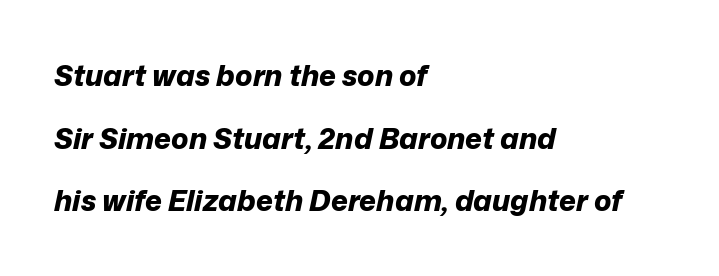
The image shows 29 px bold type, italic (leaning right); set left-aligned, loose line spacing (2.16x), normal letter spacing, not underlined; low stroke contrast and a medium x-height.
